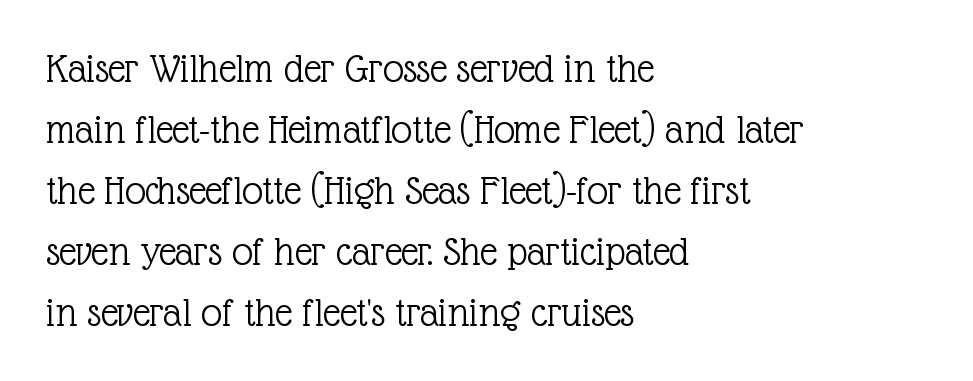
The image shows 42 px light serif type, upright; set left-aligned, normal line spacing (1.45x), normal letter spacing, not underlined; a medium x-height.
